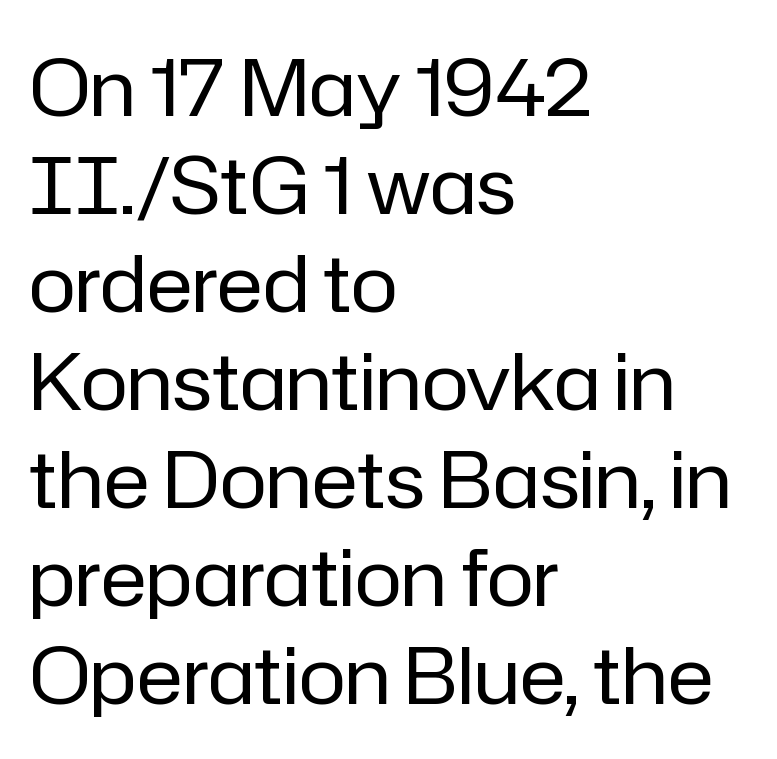
The image shows 79 px regular-weight sans-serif type, upright; set left-aligned, line spacing 1.24x, normal letter spacing, not underlined; low stroke contrast and a medium x-height.
